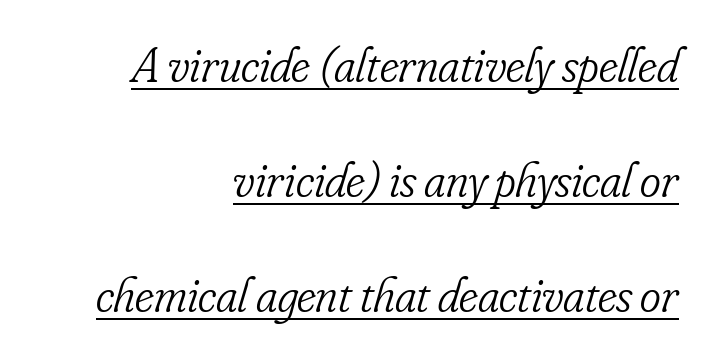
The leading is generous, giving the passage an open texture. Each word holds together tightly as a unit, with standard inter-letter gaps. The paragraph shown leans on its right margin. The characters display serif detailing at their extremities.
